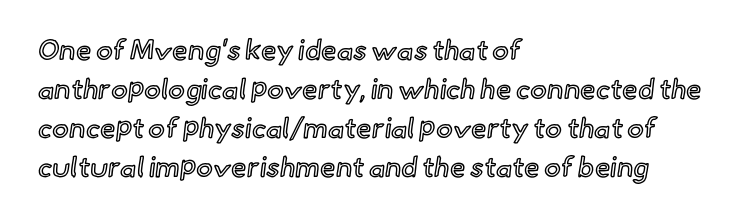
Anything drawn beneath the words? Only blank space. Each letter keeps its own natural width here, so spacing adapts to shape. The face used here is rendered with its standard letterfit.
